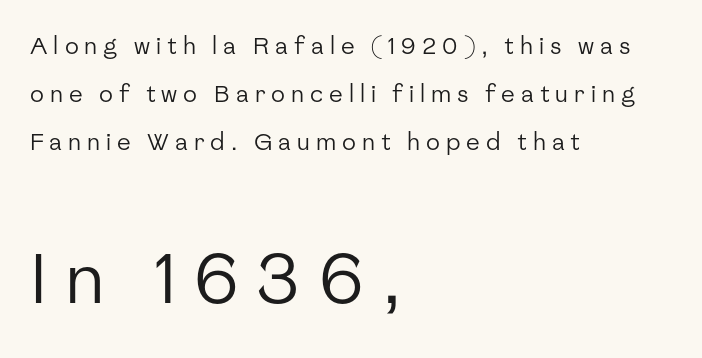
{"serif": "no", "italic": "no", "bold": "no", "weight": "regular", "width": "normal", "stroke_contrast": "low", "x_height": "medium", "monospaced": "no", "underline": "no", "align": "left", "line_spacing": "loose", "line_spacing_ratio": 2.09, "letter_spacing": "wide", "letter_spacing_em": 0.26, "larger_block": "second", "size_ratio": 3.04, "glyph_px": 70}
